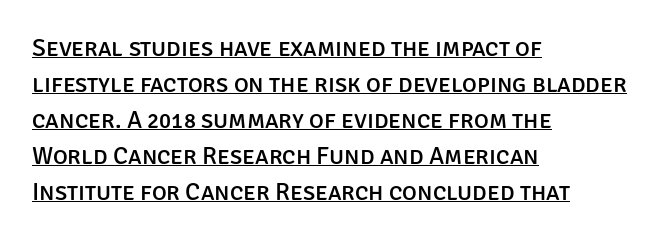
The image shows 25 px text type, upright; set left-aligned, normal line spacing (1.44x), normal letter spacing, underlined.
